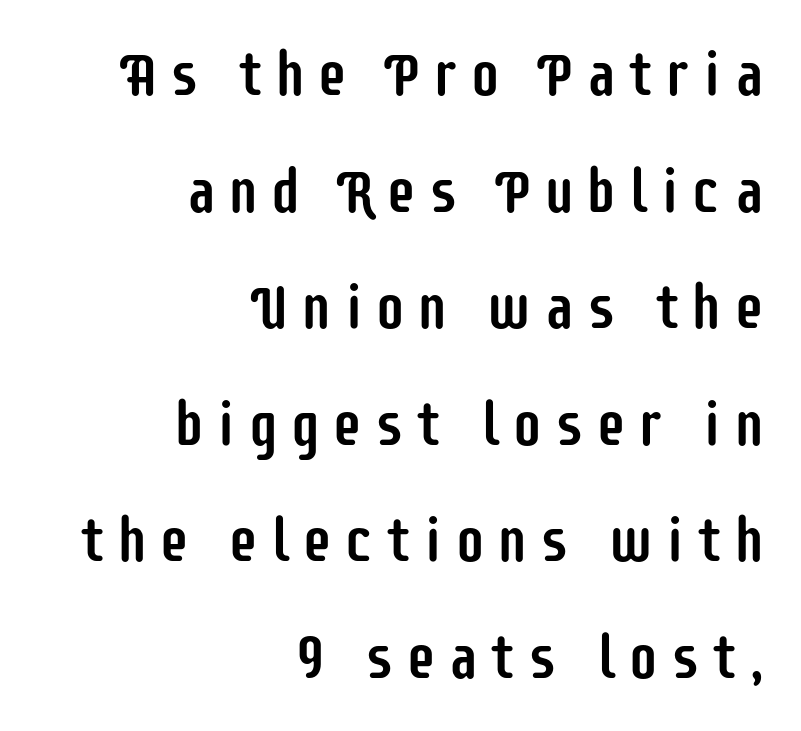
Loosely led — the rows are spread out. The letters stand upright; this is a roman face. These lines stack with their right ends in a neat column. Character widths vary here, with narrow letters taking less room than wide ones.
